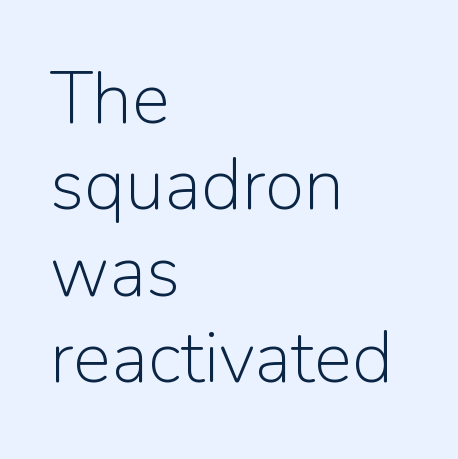
The letters stand upright; this is a roman face. The rag falls on the right side of this text block. The words here are not underlined. Font category for this specimen: sans-serif. Counters stay open thanks to moderate or lighter strokes.
